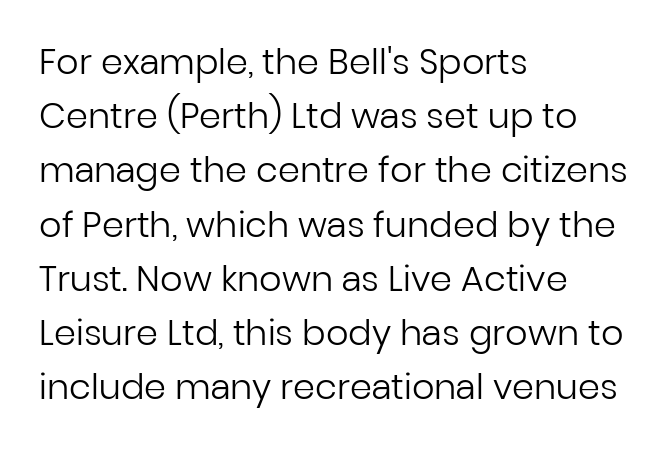
The image shows 35 px regular-weight sans-serif type, upright; set left-aligned, normal line spacing (1.55x), normal letter spacing, not underlined; low stroke contrast and a medium x-height.
